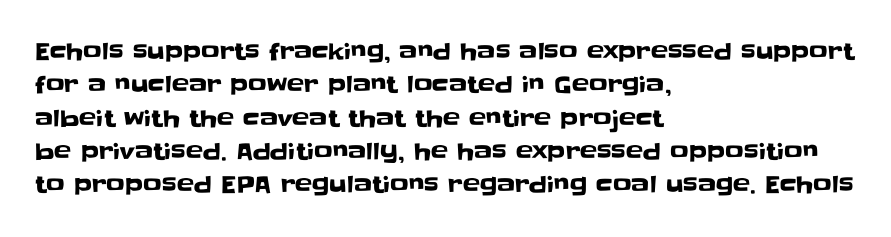
The rendering uses a moderate line-height, typical for paragraphs. These lines were composed using upright roman letters. The gaps between neighbouring characters are ordinary and unremarkable. Has an underline been added? It has not. Line starts are locked; line ends wander.
